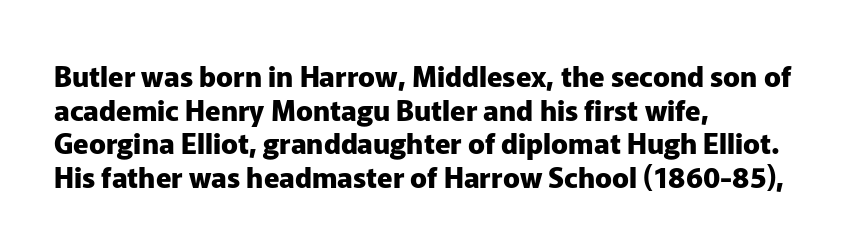
Tall strokes in this sample are plumb rather than angled. The typeface chosen for these lines omits serifs. Proportional: the letters do not fall into vertical columns. Between one letter and the next there's only the usual sliver of space. How heavy is the stroke? Heavy — this is a bold.
